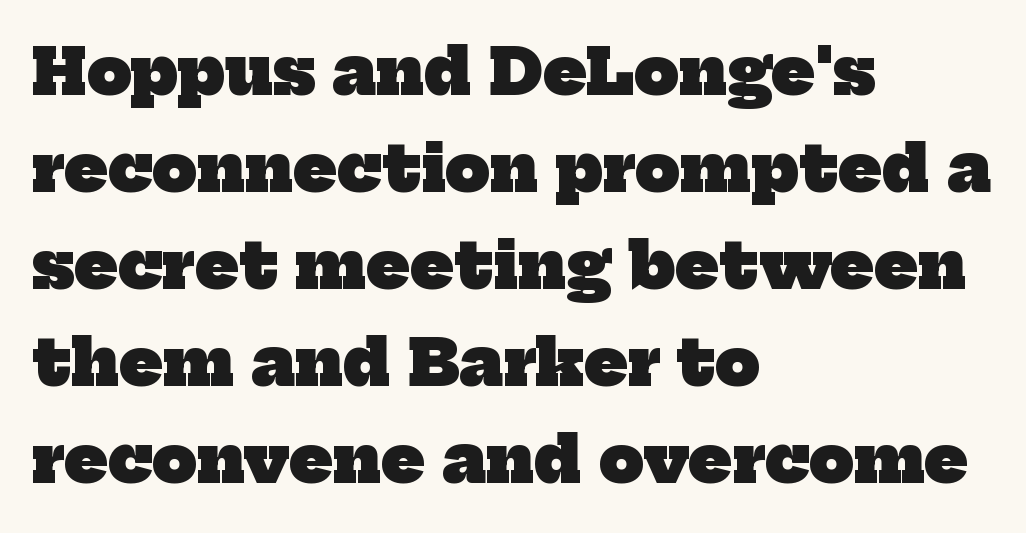
Q: Is the text bold? A: Yes.
Q: Is the typeface a serif or a sans-serif typeface? A: Serif.
Q: Is the text underlined? A: No.
Q: How is the paragraph aligned? A: Left-aligned.
Q: Is the spacing between letters normal or unusually wide? A: Normal.
Q: Is the spacing between lines tight, normal or loose? A: Normal.
Q: Width (condensed, normal, or wide)? A: Normal.
Q: Stroke contrast? A: Low.
Q: x-height? A: Medium.
Q: Monospaced? A: No.
